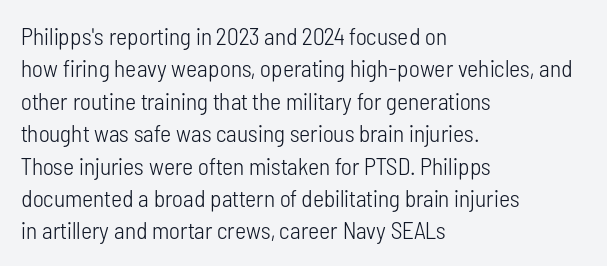
{"italic": "no", "bold": "no", "underline": "no", "align": "left", "line_spacing": "normal", "line_spacing_ratio": 1.35, "letter_spacing": "normal", "letter_spacing_em": 0.0, "glyph_px": 24}
